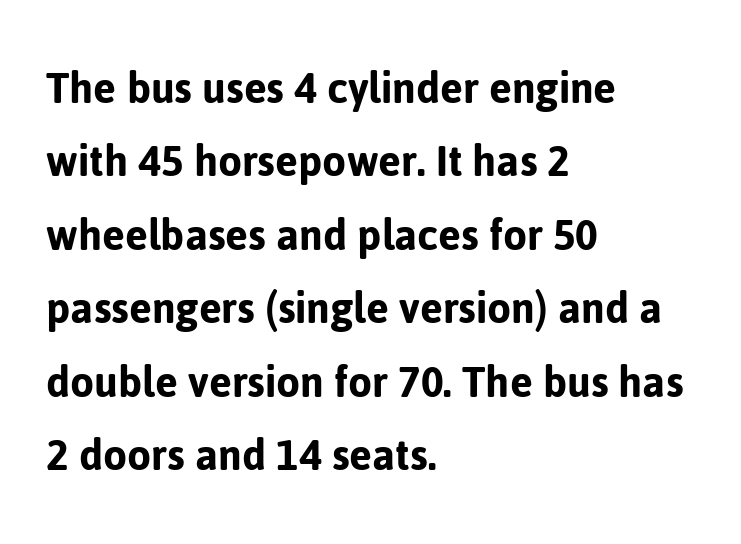
Q: Is the text italic (slanted)? A: No, it is upright.
Q: Is the typeface a serif or a sans-serif typeface? A: Sans-serif.
Q: Is the text underlined? A: No.
Q: How is the paragraph aligned? A: Left-aligned.
Q: Is the spacing between letters normal or unusually wide? A: Normal.
Q: Is the spacing between lines tight, normal or loose? A: Normal.
Q: Width (condensed, normal, or wide)? A: Normal.
Q: Stroke contrast? A: Low.
Q: x-height? A: Medium.
Q: Monospaced? A: No.
